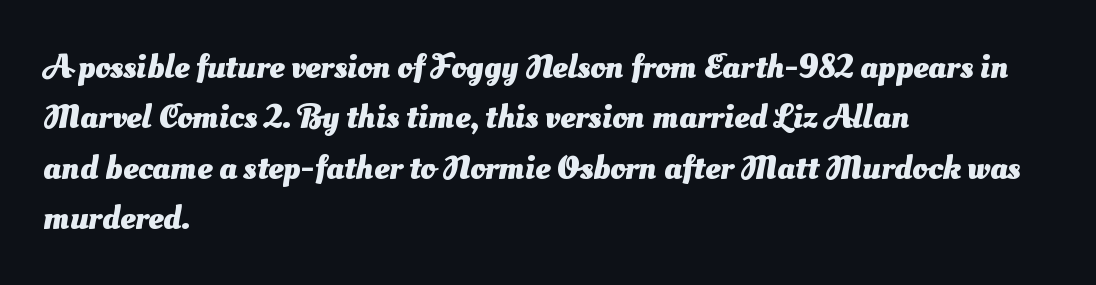
The image shows 34 px heavy sans-serif type; set left-aligned, normal line spacing (1.48x), normal letter spacing, not underlined; medium stroke contrast and a small x-height.
